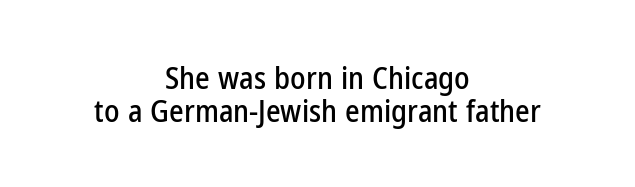
{"serif": "no", "italic": "no", "width": "condensed", "stroke_contrast": "low", "x_height": "medium", "monospaced": "no", "underline": "no", "align": "center", "line_spacing": "tight", "line_spacing_ratio": 1.06, "letter_spacing": "normal", "letter_spacing_em": 0.0, "glyph_px": 31}
